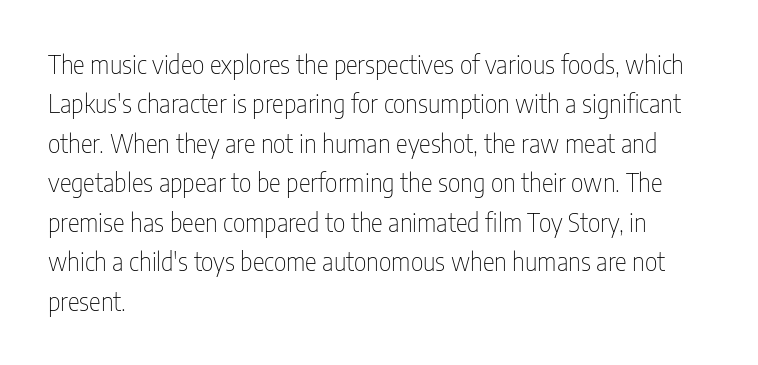
The image shows 25 px text type, upright; set left-aligned, normal line spacing (1.58x), normal letter spacing, not underlined.
